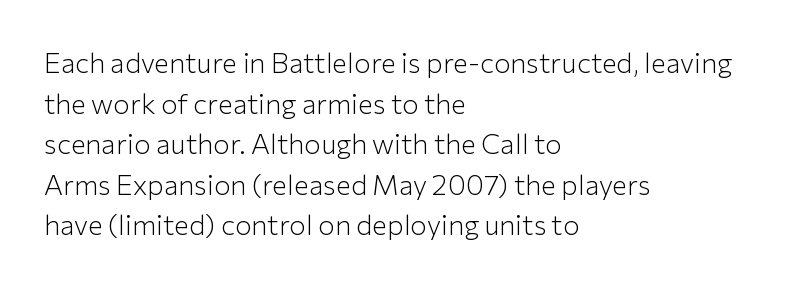
Q: Is the text bold? A: No.
Q: Is the text italic (slanted)? A: No, it is upright.
Q: Is the typeface a serif or a sans-serif typeface? A: Sans-serif.
Q: Is the text underlined? A: No.
Q: How is the paragraph aligned? A: Left-aligned.
Q: Is the spacing between letters normal or unusually wide? A: Normal.
Q: Is the spacing between lines tight, normal or loose? A: Normal.
Q: Width (condensed, normal, or wide)? A: Normal.
Q: Stroke contrast? A: Low.
Q: x-height? A: Medium.
Q: Monospaced? A: No.
